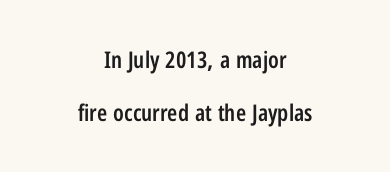
The image shows 23 px text type, upright; set centered, loose line spacing (2.31x), normal letter spacing, not underlined.
